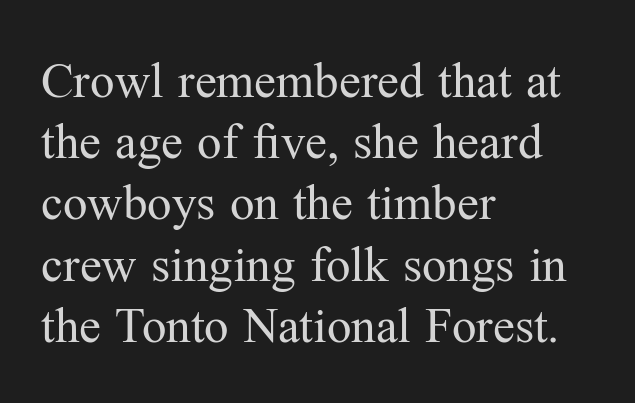
{"serif": "yes", "italic": "no", "bold": "no", "weight": "regular", "width": "normal", "stroke_contrast": "medium", "x_height": "medium", "monospaced": "no", "underline": "no", "align": "left", "line_spacing": "normal", "line_spacing_ratio": 1.25, "letter_spacing": "normal", "letter_spacing_em": 0.0, "glyph_px": 49}
